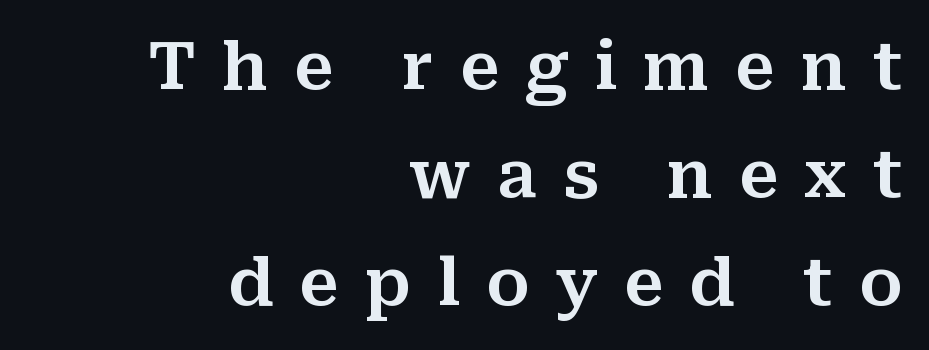
Designer's note — italics off, roman on. Successive baselines arrive at the customary interval. Just letters on the line, the space beneath them empty. Substantial extra tracking has been applied to these lines. Compared with a flush-left layout, this one pins lines to the opposite, right side.
